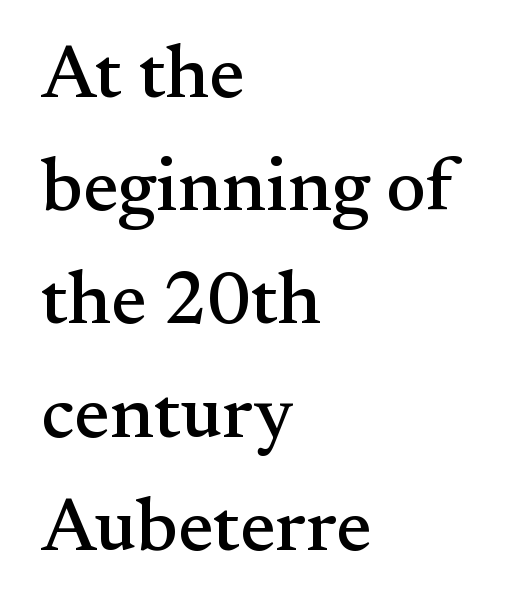
The image shows 75 px serif type, upright; set left-aligned, normal line spacing (1.51x), normal letter spacing, not underlined; medium stroke contrast and a small x-height.
